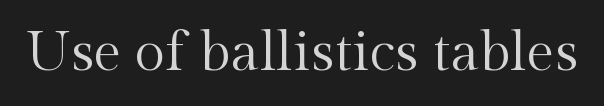
The image shows 56 px regular-weight serif type, upright; set normal letter spacing, not underlined; a medium x-height.
